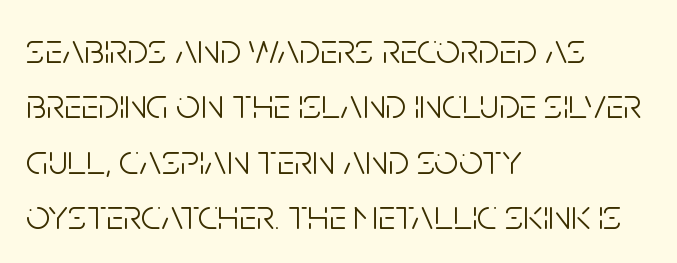
The image shows 43 px light, condensed sans-serif type, upright; set left-aligned, normal line spacing (1.29x), normal letter spacing, not underlined; low stroke contrast and a large x-height.
